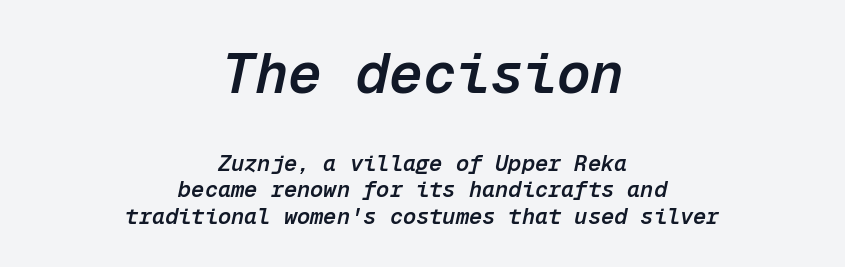
Casual observation: everything's sitting right in the middle. Has an underline been added? It has not. Set as a demibold, roughly 600 on the weight scale. Is the lower block the larger one? No — the upper block carries the bigger type.
